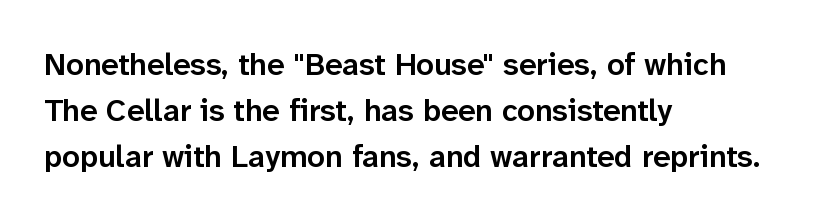
Q: Is the text bold? A: Semi-bold.
Q: Is the text italic (slanted)? A: No, it is upright.
Q: Is the typeface a serif or a sans-serif typeface? A: Sans-serif.
Q: Is the text underlined? A: No.
Q: How is the paragraph aligned? A: Left-aligned.
Q: Is the spacing between letters normal or unusually wide? A: Normal.
Q: Is the spacing between lines tight, normal or loose? A: Normal.
Q: Width (condensed, normal, or wide)? A: Normal.
Q: Stroke contrast? A: Low.
Q: x-height? A: Medium.
Q: Monospaced? A: No.
